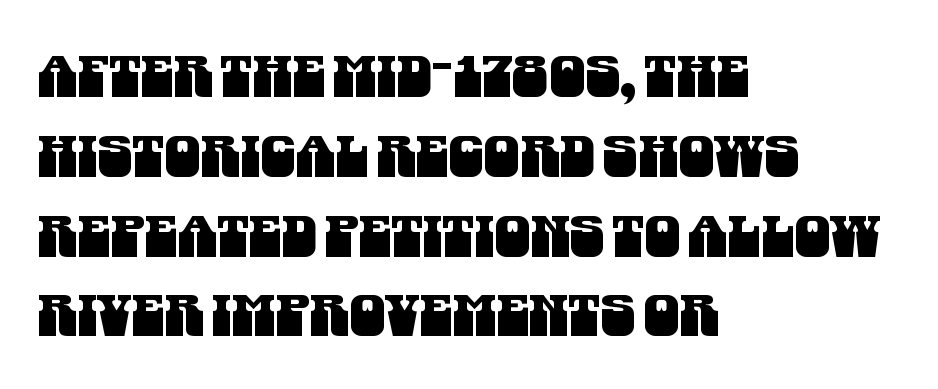
The image shows 57 px condensed sans-serif type; set left-aligned, normal line spacing (1.4x), normal letter spacing, not underlined; medium stroke contrast and a large x-height.
